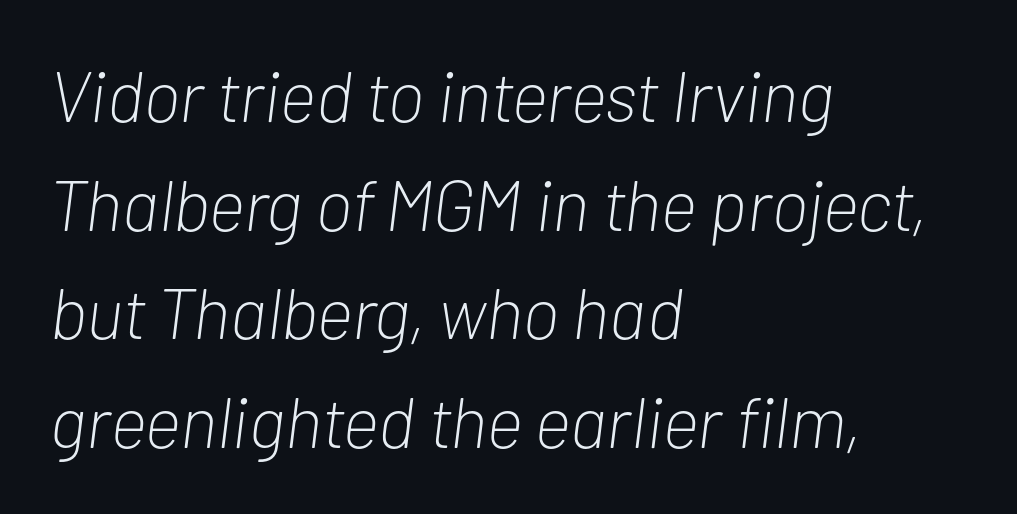
Visually the block forms a straight wall on the left and a jagged coastline on the right. The passage shown is not bold in any degree. Descenders hang freely into open space. These lines are rendered in a variable-pitch font. Inter-character spacing is left at the font's built-in metrics.
